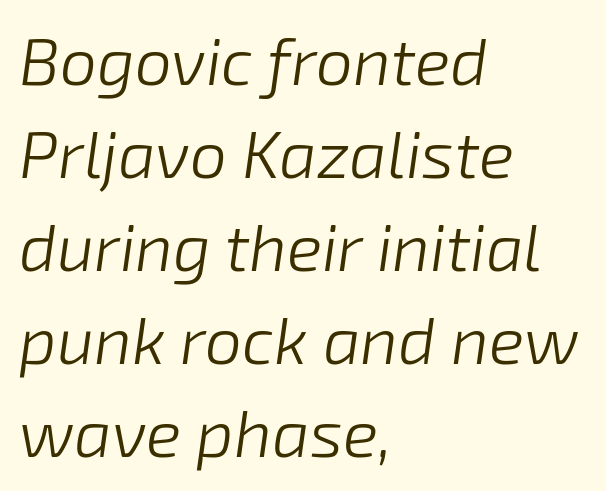
{"italic": "yes", "lean": "right", "slant_degrees": 8, "bold": "no", "weight": "light", "width": "normal", "stroke_contrast": "low", "x_height": "medium", "monospaced": "no", "underline": "no", "align": "left", "line_spacing": "normal", "line_spacing_ratio": 1.41, "letter_spacing": "normal", "letter_spacing_em": 0.0, "glyph_px": 66}
